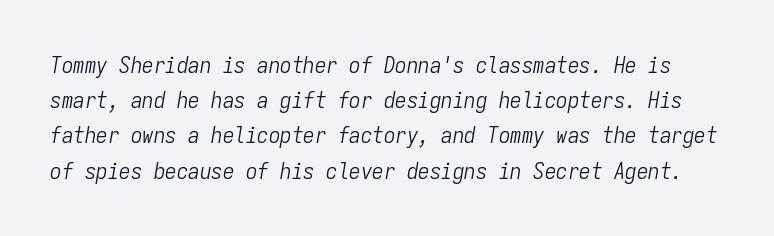
Q: Is the text bold? A: No.
Q: Is the text italic (slanted)? A: Yes, it leans right by about 9 degrees.
Q: Is the text underlined? A: No.
Q: Is the spacing between letters normal or unusually wide? A: Normal.
Q: Is the spacing between lines tight, normal or loose? A: Normal.
